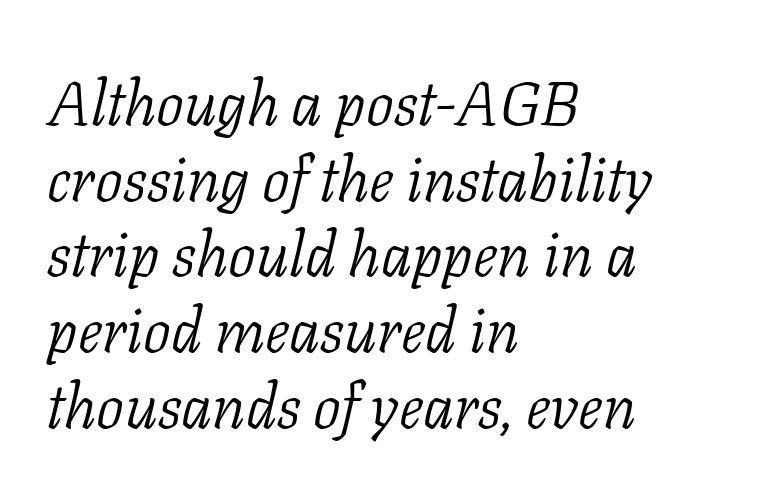
The image shows 62 px light serif type, italic (leaning right); set left-aligned, line spacing 1.22x, normal letter spacing, not underlined; low stroke contrast and a medium x-height.
